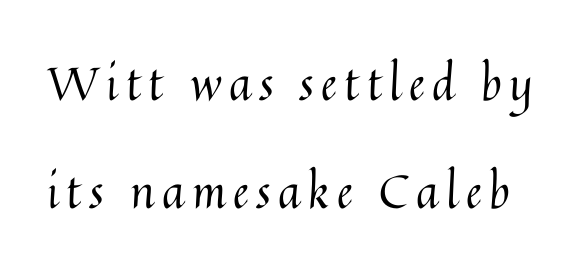
{"bold": "no", "weight": "regular", "width": "normal", "stroke_contrast": "medium", "x_height": "medium", "monospaced": "no", "underline": "no", "line_spacing": "loose", "line_spacing_ratio": 2.34, "glyph_px": 46}
